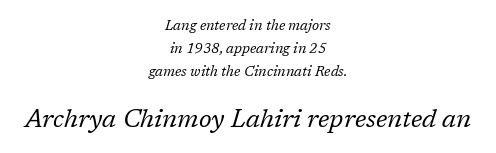
{"italic": "yes", "lean": "right", "slant_degrees": 17, "bold": "no", "underline": "no", "align": "center", "line_spacing": "normal", "line_spacing_ratio": 1.64, "letter_spacing": "normal", "letter_spacing_em": 0.0, "larger_block": "second", "size_ratio": 1.79, "glyph_px": 25}
